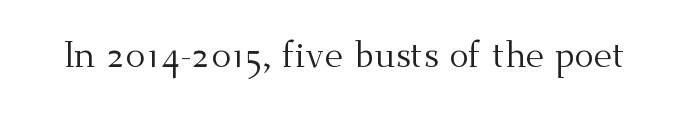
{"serif": "yes", "italic": "no", "bold": "no", "weight": "regular", "width": "normal", "stroke_contrast": "medium", "x_height": "small", "monospaced": "no", "underline": "no", "letter_spacing": "normal", "letter_spacing_em": 0.0, "glyph_px": 36}
